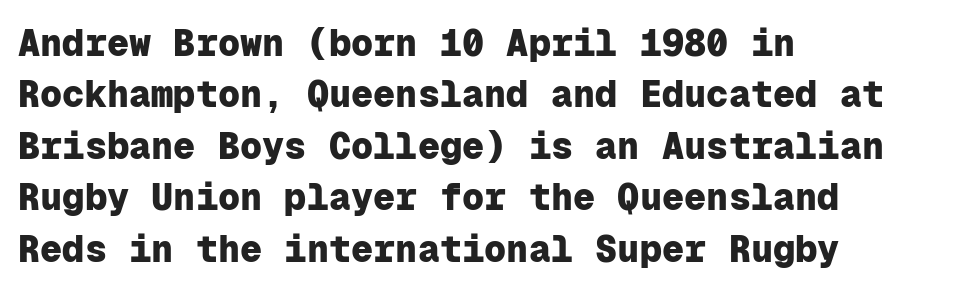
The type family on display is of the sans-serif kind. No word sits above an underline. Style check: upright. One glance says typical: line gaps are just what's usual. Standard letterfit; no display-style spreading of the glyphs. The rendering uses typewriter-style spacing with identical character cells.
